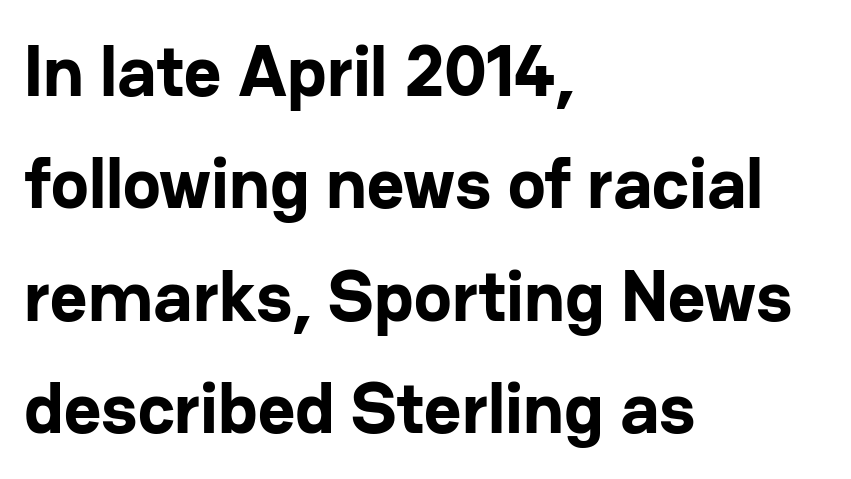
The line-height multiplier appears to be the usual default. Thick stems and heavy bowls — unmistakably bold. The rendering uses natural spacing where letterforms have individual widths. Visually the block forms a straight wall on the left and a jagged coastline on the right. The foot of each line stays bare and open. How are the letters spaced? Ordinarily, with no added tracking.
